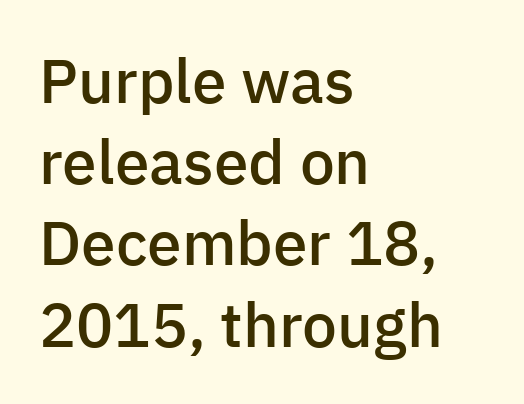
The image shows 62 px semibold sans-serif type, upright; set left-aligned, normal line spacing (1.31x), normal letter spacing, not underlined; low stroke contrast and a medium x-height.
